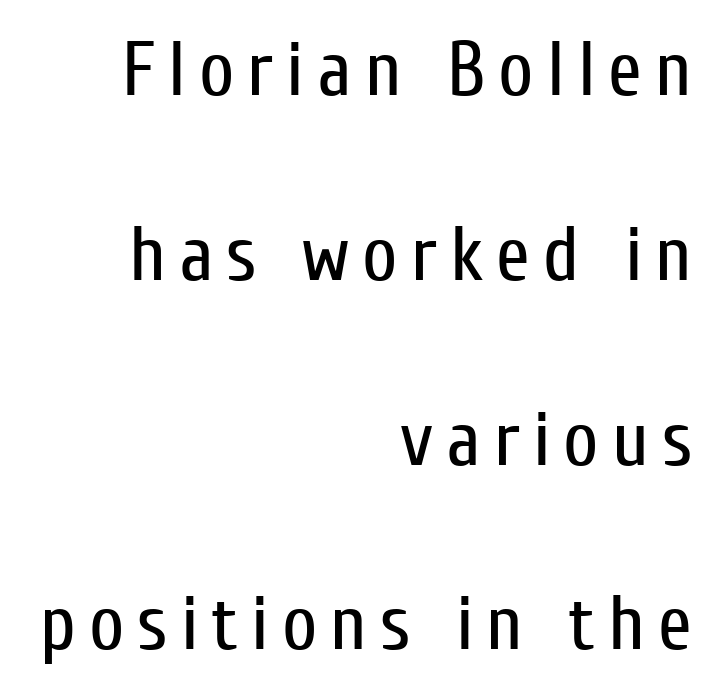
{"serif": "no", "italic": "no", "bold": "no", "weight": "regular", "width": "condensed", "stroke_contrast": "low", "x_height": "medium", "monospaced": "no", "underline": "no", "align": "right", "line_spacing": "loose", "line_spacing_ratio": 2.4, "glyph_px": 77}
